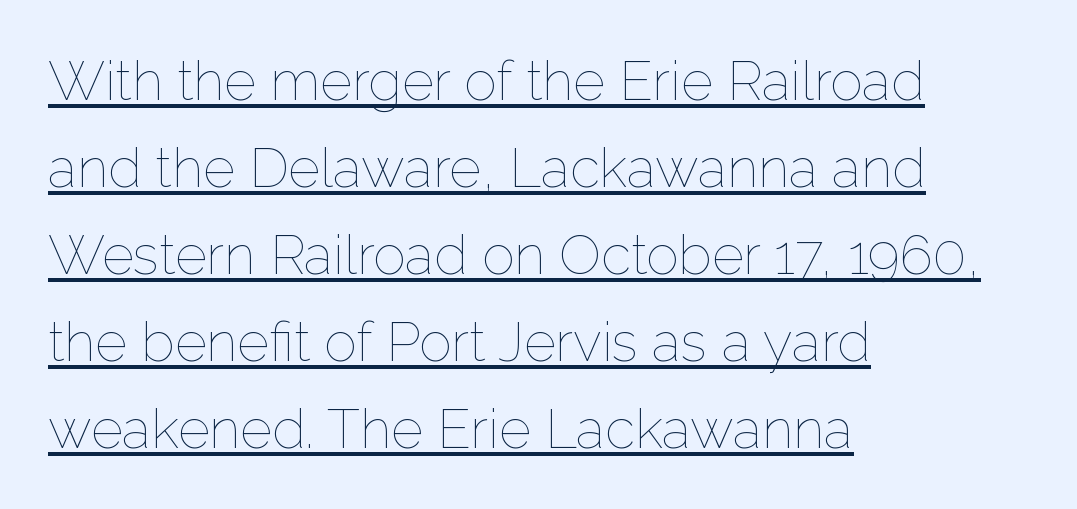
Q: Is the text bold? A: No.
Q: Is the text italic (slanted)? A: No, it is upright.
Q: Is the text underlined? A: Yes.
Q: How is the paragraph aligned? A: Left-aligned.
Q: Is the spacing between letters normal or unusually wide? A: Normal.
Q: Is the spacing between lines tight, normal or loose? A: Normal.
Q: Width (condensed, normal, or wide)? A: Normal.
Q: Stroke contrast? A: Low.
Q: x-height? A: Medium.
Q: Monospaced? A: No.
